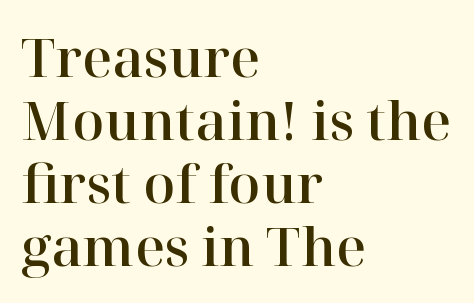
Glance below the letters and you will spot only blank space. Every stem runs plumb, perpendicular to the baseline. Serif or sans? Serif — the stroke terminals have little feet. The tracking reads as untouched default to a designer's eye. Typeset ragged right — the left edge is the straight one.
